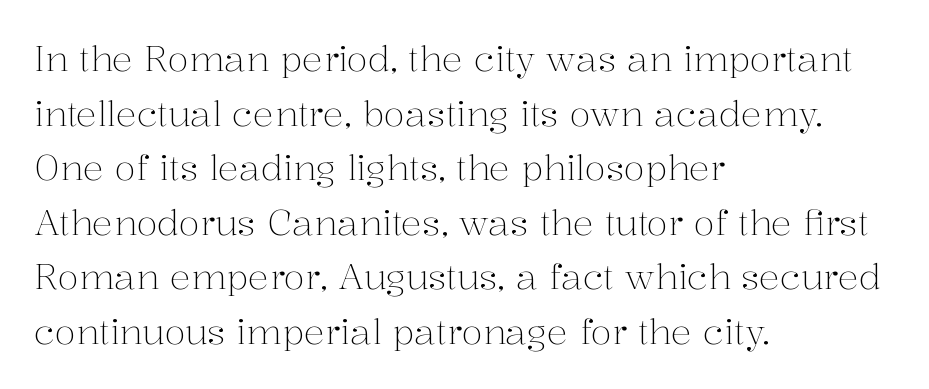
The image shows 35 px light serif type, upright; set left-aligned, normal line spacing (1.56x), normal letter spacing, not underlined; medium stroke contrast and a medium x-height.
